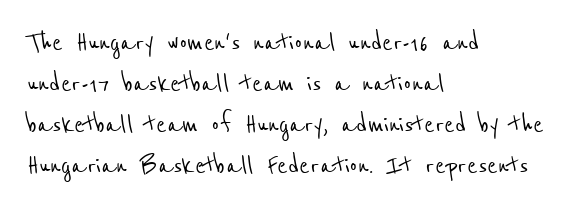
The image shows 31 px condensed sans-serif type; set left-aligned, normal line spacing (1.32x), normal letter spacing, not underlined; low stroke contrast and a medium x-height.
